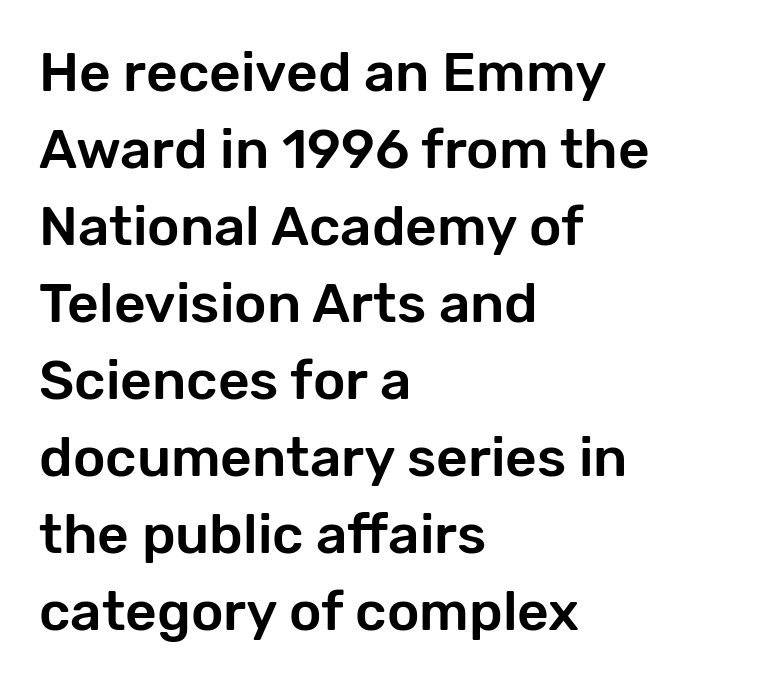
Q: Is the text italic (slanted)? A: No, it is upright.
Q: Is the typeface a serif or a sans-serif typeface? A: Sans-serif.
Q: Is the text underlined? A: No.
Q: How is the paragraph aligned? A: Left-aligned.
Q: Is the spacing between letters normal or unusually wide? A: Normal.
Q: Is the spacing between lines tight, normal or loose? A: Normal.
Q: Width (condensed, normal, or wide)? A: Normal.
Q: Stroke contrast? A: Low.
Q: x-height? A: Medium.
Q: Monospaced? A: No.
